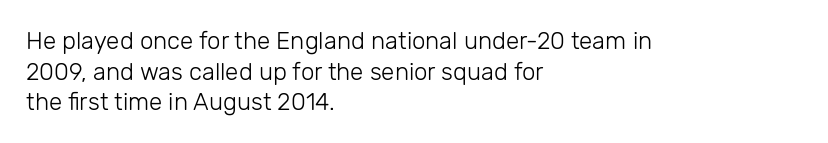
Is the type heavy? It reads as light-to-regular instead. Leftover space on each line is placed entirely after the last word. Characters follow at the spacing the type designer built in. The passage shown stacks its lines at a standard gap.
